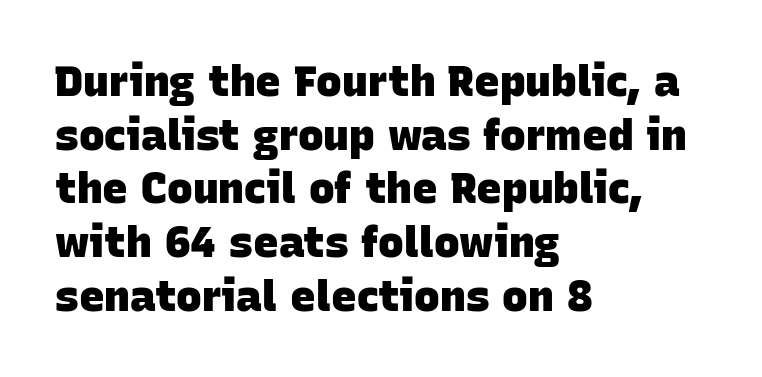
The image shows 43 px heavy sans-serif type; set left-aligned, normal line spacing (1.25x), normal letter spacing, not underlined; low stroke contrast and a large x-height.
